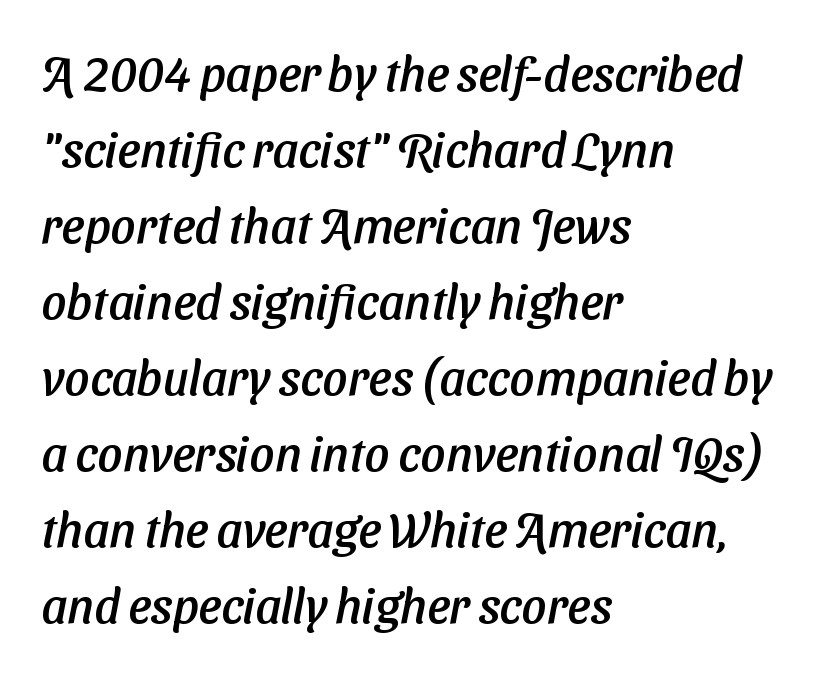
{"serif": "no", "width": "normal", "stroke_contrast": "low", "x_height": "medium", "monospaced": "no", "underline": "no", "align": "left", "line_spacing": "normal", "line_spacing_ratio": 1.55, "letter_spacing": "normal", "letter_spacing_em": 0.0, "glyph_px": 49}
